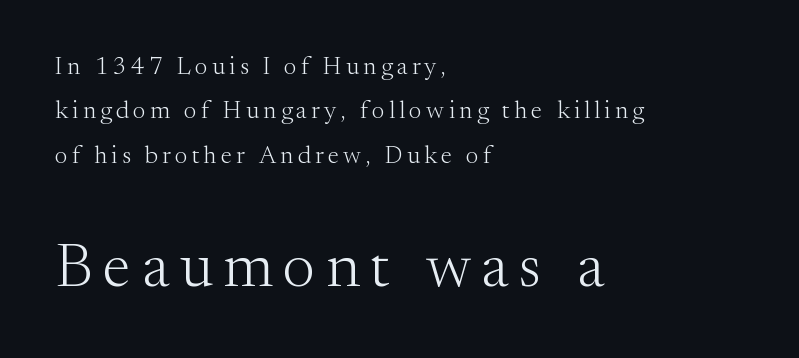
The image shows 63 px light serif type, upright; set left-aligned, line spacing 1.78x, not underlined; the second (bottom) block is 2.52x larger; medium stroke contrast and a small x-height.
